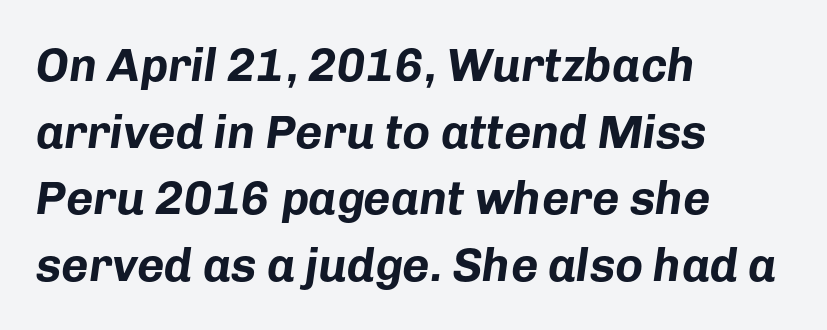
Q: Is the text bold? A: Yes.
Q: Is the text italic (slanted)? A: Yes, it leans right by about 8 degrees.
Q: Is the text underlined? A: No.
Q: How is the paragraph aligned? A: Left-aligned.
Q: Is the spacing between letters normal or unusually wide? A: Normal.
Q: Is the spacing between lines tight, normal or loose? A: Normal.
Q: Width (condensed, normal, or wide)? A: Normal.
Q: Stroke contrast? A: Low.
Q: x-height? A: Medium.
Q: Monospaced? A: No.
